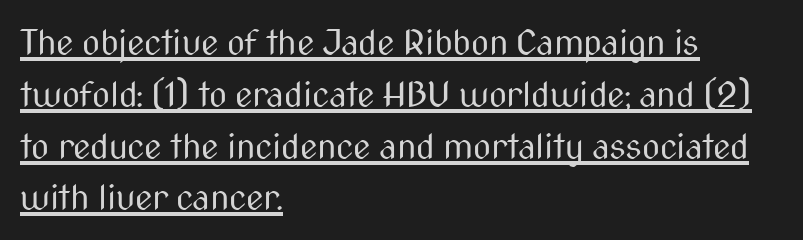
The image shows 35 px regular-weight, condensed sans-serif type, upright; set left-aligned, normal line spacing (1.48x), normal letter spacing, underlined; medium stroke contrast and a medium x-height.
